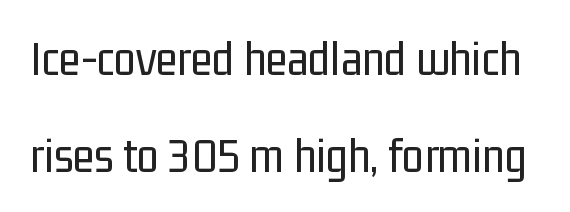
{"serif": "no", "italic": "no", "bold": "no", "weight": "regular", "width": "condensed", "stroke_contrast": "low", "x_height": "medium", "monospaced": "no", "underline": "no", "line_spacing": "loose", "line_spacing_ratio": 1.94, "letter_spacing": "normal", "letter_spacing_em": 0.0, "glyph_px": 50}
